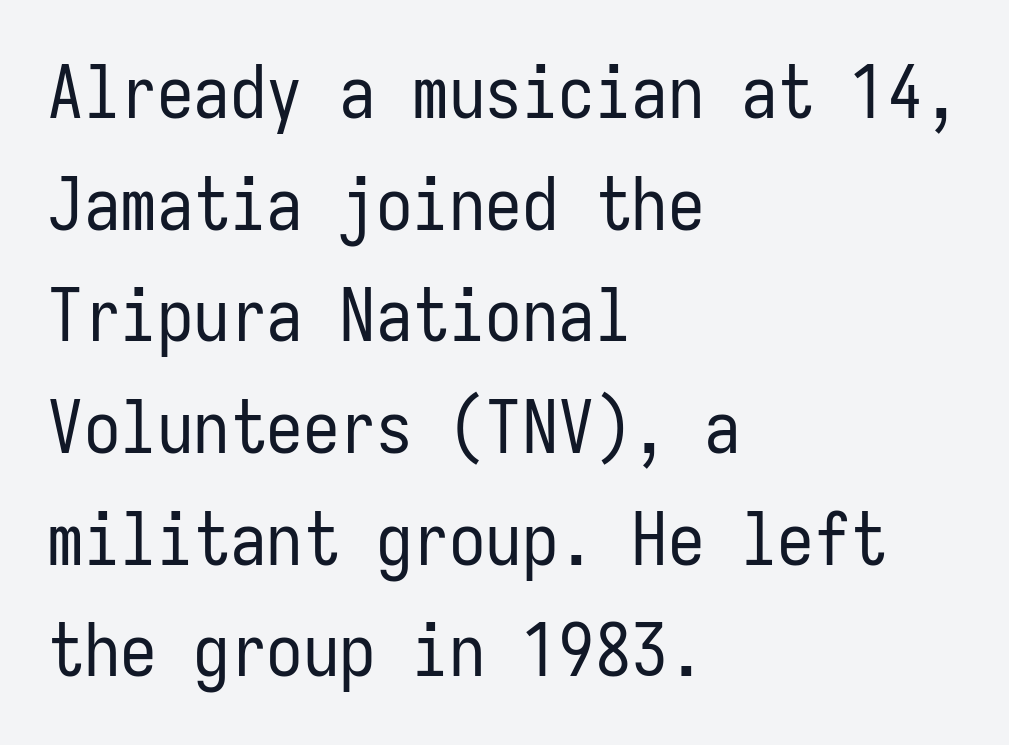
{"serif": "no", "italic": "no", "bold": "no", "weight": "regular", "width": "condensed", "stroke_contrast": "low", "x_height": "medium", "monospaced": "yes", "underline": "no", "align": "left", "line_spacing": "normal", "line_spacing_ratio": 1.53, "letter_spacing": "normal", "letter_spacing_em": 0.0, "glyph_px": 73}
